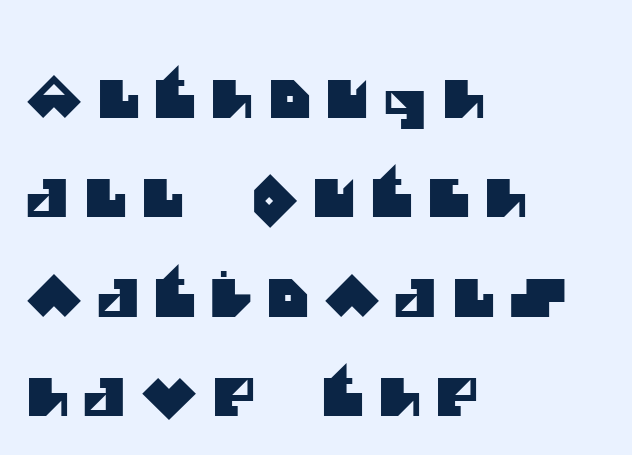
{"serif": "no", "width": "normal", "stroke_contrast": "medium", "x_height": "large", "monospaced": "no", "underline": "no", "align": "left", "line_spacing": "loose", "line_spacing_ratio": 1.91, "letter_spacing": "wide", "letter_spacing_em": 0.28, "glyph_px": 52}
